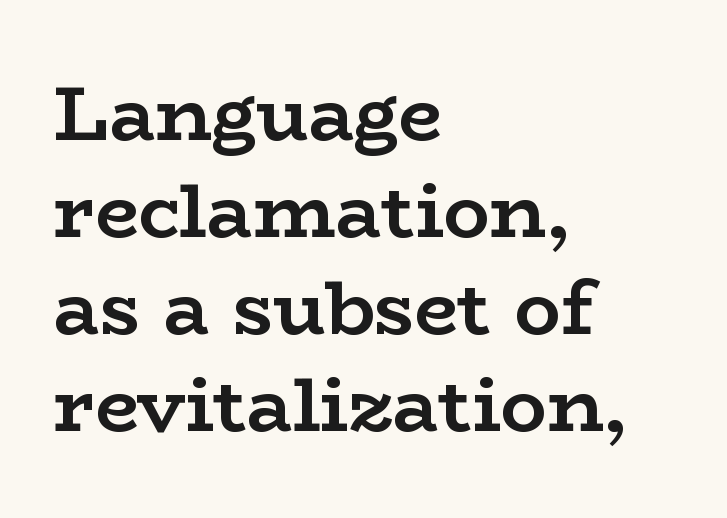
Q: Is the text bold? A: Yes.
Q: Is the text italic (slanted)? A: No, it is upright.
Q: Is the typeface a serif or a sans-serif typeface? A: Serif.
Q: Is the text underlined? A: No.
Q: How is the paragraph aligned? A: Left-aligned.
Q: Is the spacing between letters normal or unusually wide? A: Normal.
Q: Is the spacing between lines tight, normal or loose? A: Normal.
Q: Width (condensed, normal, or wide)? A: Wide.
Q: Stroke contrast? A: Low.
Q: x-height? A: Medium.
Q: Monospaced? A: No.
